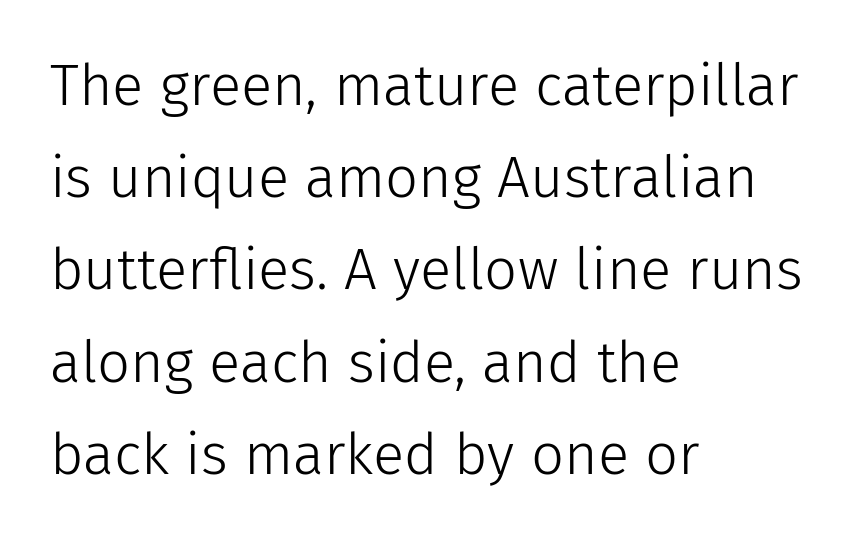
The image shows 58 px light sans-serif type, upright; set left-aligned, normal line spacing (1.59x), normal letter spacing, not underlined; low stroke contrast and a medium x-height.
